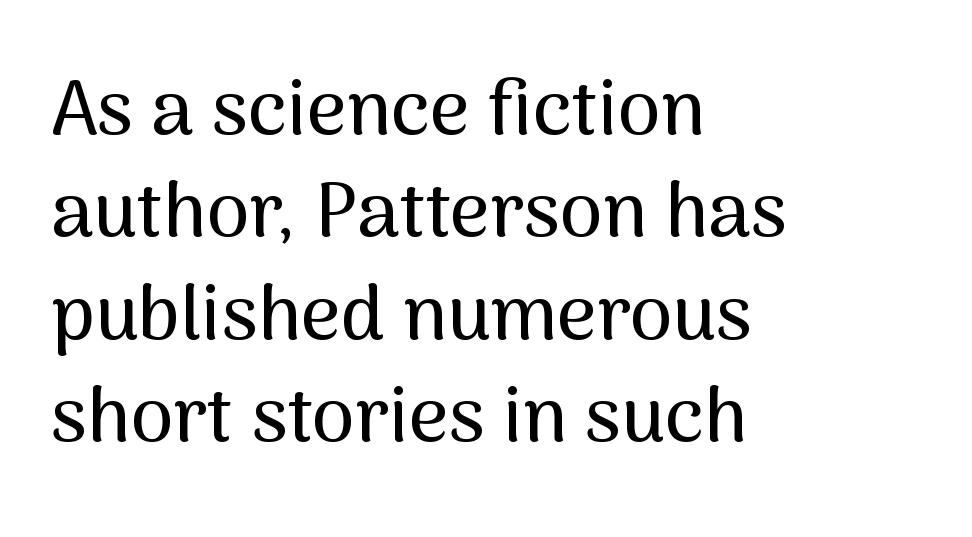
{"serif": "no", "italic": "no", "width": "normal", "stroke_contrast": "medium", "x_height": "medium", "monospaced": "no", "underline": "no", "align": "left", "line_spacing": "normal", "line_spacing_ratio": 1.33, "letter_spacing": "normal", "letter_spacing_em": 0.0, "glyph_px": 77}
